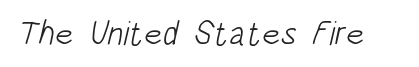
{"serif": "no", "bold": "no", "weight": "light", "width": "condensed", "stroke_contrast": "low", "x_height": "large", "monospaced": "no", "underline": "no", "letter_spacing": "normal", "letter_spacing_em": 0.0, "glyph_px": 34}
